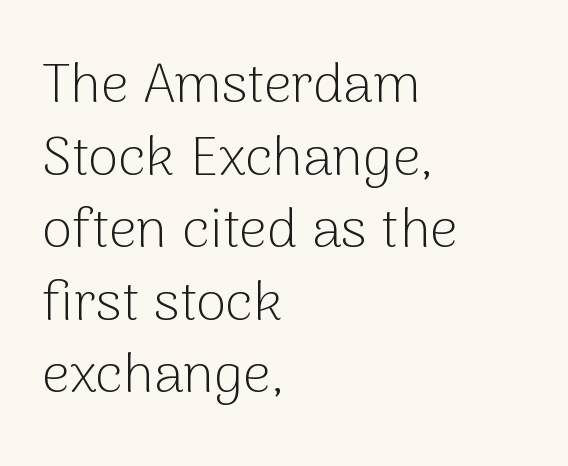
Q: Is the text bold? A: No.
Q: Is the text italic (slanted)? A: No, it is upright.
Q: Is the typeface a serif or a sans-serif typeface? A: Sans-serif.
Q: Is the text underlined? A: No.
Q: How is the paragraph aligned? A: Left-aligned.
Q: Is the spacing between letters normal or unusually wide? A: Normal.
Q: Is the spacing between lines tight, normal or loose? A: Normal.
Q: Width (condensed, normal, or wide)? A: Normal.
Q: Stroke contrast? A: Low.
Q: x-height? A: Medium.
Q: Monospaced? A: No.
